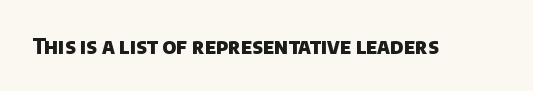
On the weight axis this lands at bold, roughly 700. Spacing between characters is what you'd get straight out of the box. Check under the words: just untouched page.
